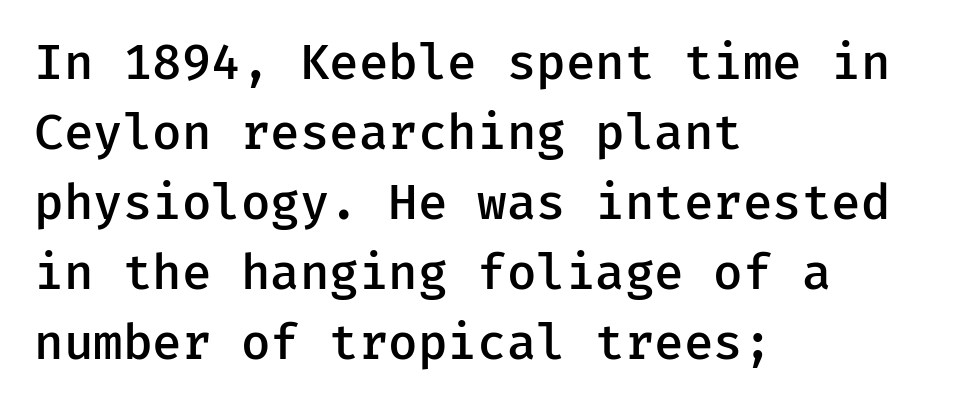
{"serif": "no", "italic": "no", "bold": "semi", "weight": "semibold", "width": "normal", "stroke_contrast": "low", "x_height": "medium", "underline": "no", "align": "left", "line_spacing": "normal", "line_spacing_ratio": 1.46, "letter_spacing": "normal", "letter_spacing_em": 0.0, "glyph_px": 48}
